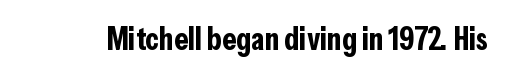
Q: Is the text bold? A: Yes.
Q: Is the text italic (slanted)? A: No, it is upright.
Q: Is the typeface a serif or a sans-serif typeface? A: Sans-serif.
Q: Is the text underlined? A: No.
Q: Is the spacing between letters normal or unusually wide? A: Normal.
Q: Width (condensed, normal, or wide)? A: Condensed.
Q: Stroke contrast? A: Low.
Q: x-height? A: Medium.
Q: Monospaced? A: No.
